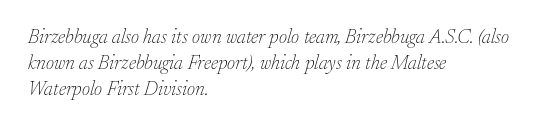
The image shows 20 px text type, italic (leaning right); set left-aligned, normal line spacing (1.3x), normal letter spacing, not underlined.
